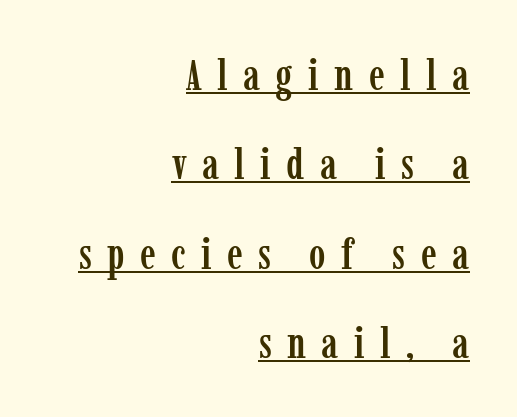
The string is rendered with underlining switched on. Right-aligned paragraph, ragged on the left. This sample trades compactness for vertical openness between lines. Every stem runs plumb, perpendicular to the baseline. The letters are spread apart with noticeably loose tracking.
